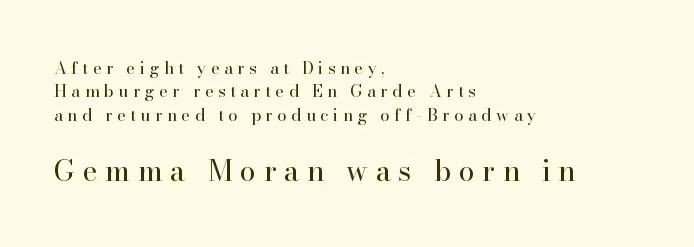
{"serif": "yes", "italic": "no", "bold": "no", "weight": "regular", "width": "normal", "stroke_contrast": "high", "x_height": "small", "monospaced": "no", "underline": "no", "align": "left", "line_spacing": "normal", "line_spacing_ratio": 1.38, "letter_spacing": "wide", "letter_spacing_em": 0.26, "larger_block": "second", "size_ratio": 1.71, "glyph_px": 29}
